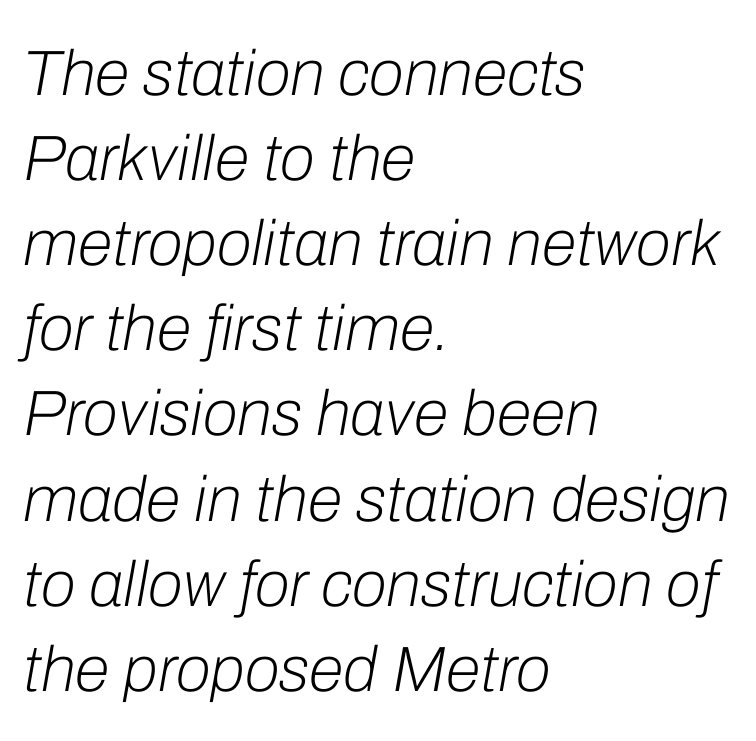
Q: Is the text bold? A: No.
Q: Is the text italic (slanted)? A: Yes, it leans right by about 10 degrees.
Q: Is the text underlined? A: No.
Q: How is the paragraph aligned? A: Left-aligned.
Q: Is the spacing between letters normal or unusually wide? A: Normal.
Q: Is the spacing between lines tight, normal or loose? A: Normal.
Q: Width (condensed, normal, or wide)? A: Normal.
Q: Stroke contrast? A: Low.
Q: x-height? A: Medium.
Q: Monospaced? A: No.
